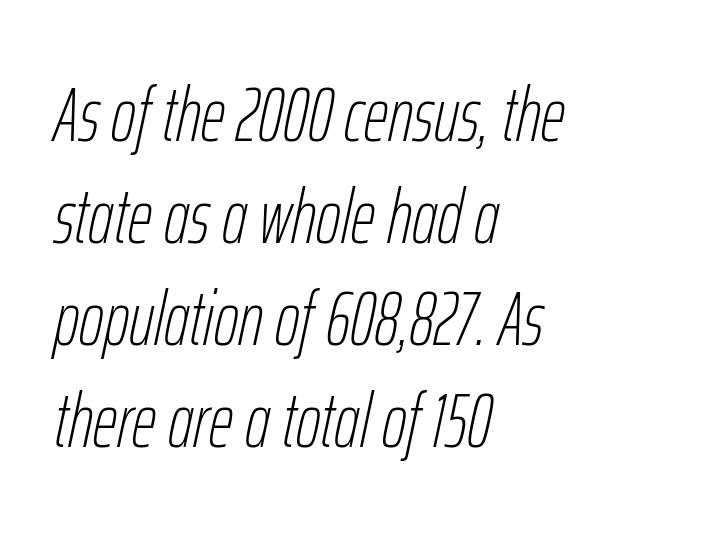
The image shows 76 px thin, condensed type, italic (leaning right); set left-aligned, normal line spacing (1.34x), normal letter spacing, not underlined; low stroke contrast and a medium x-height.
